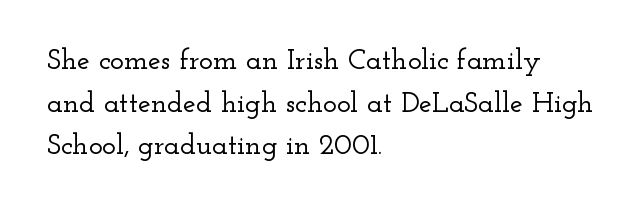
Font category for this specimen: serif. This rendering uses left alignment, leaving the right contour irregular. Spacing verdict: proportional, widths tailored to each character. Plain, unruled lines of type. It's the straight-up-and-down kind of type. Compared with typical paragraphs, the rows here are spaced about the same.
